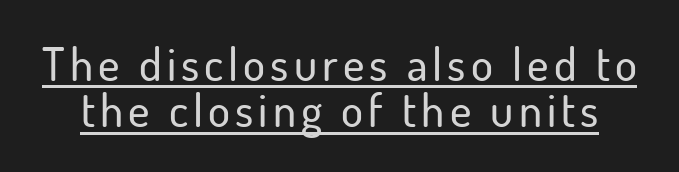
{"serif": "no", "italic": "no", "width": "normal", "stroke_contrast": "low", "x_height": "small", "monospaced": "no", "underline": "yes", "line_spacing": "tight", "line_spacing_ratio": 1.01, "glyph_px": 46}
